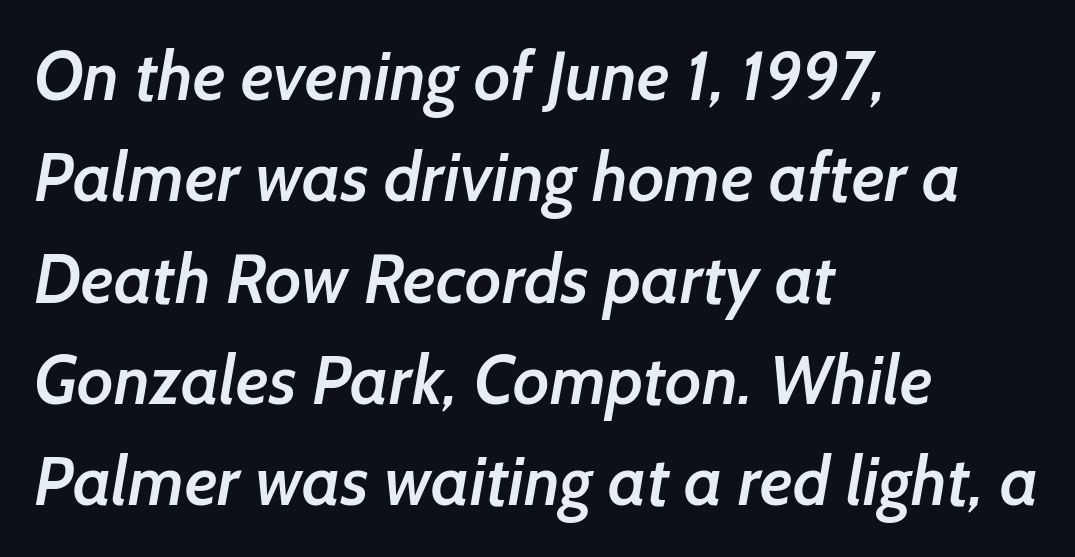
Here the designer chose a conventional face with non-uniform glyph widths. A classic flush-left, rag-right setting is used for this passage. The string is rendered with underlining switched off. Slightly chunky letters — semibold, I'd say, not full bold. In terms of letterspacing, this is plain default setting. Regarding serifs, this sample does without them.
